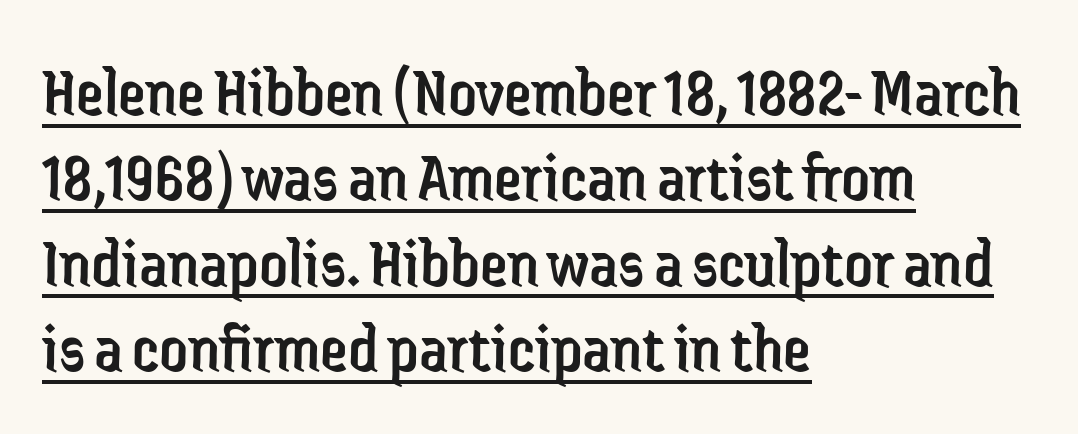
The image shows 70 px regular-weight, condensed sans-serif type, upright; set left-aligned, line spacing 1.22x, normal letter spacing, underlined; low stroke contrast and a medium x-height.
